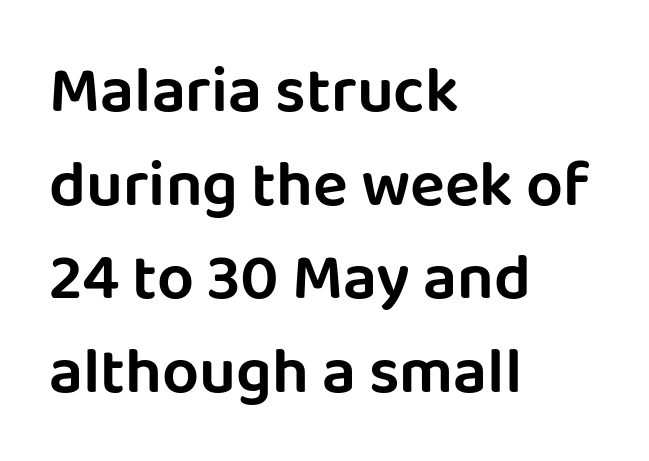
{"serif": "no", "italic": "no", "width": "normal", "stroke_contrast": "low", "x_height": "large", "monospaced": "no", "underline": "no", "align": "left", "line_spacing": "normal", "line_spacing_ratio": 1.44, "letter_spacing": "normal", "letter_spacing_em": 0.0, "glyph_px": 65}
